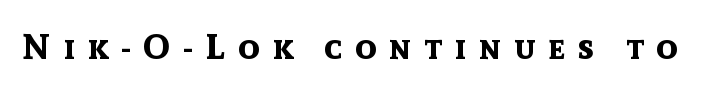
Note: no serifs on the glyphs. A typesetter would mark this as roman, not italic. Is this a fixed-width face? No — the glyphs have proportional, varying widths. Here the glyphs are tracked loosely, breaking word shapes into spaced letters.
